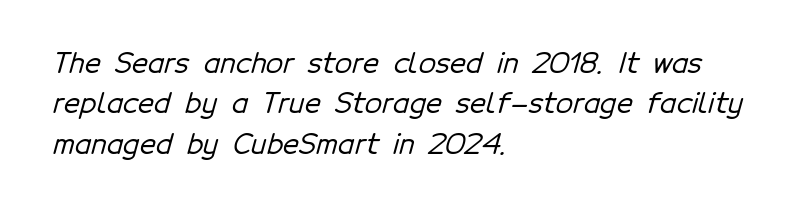
Q: Is the typeface a serif or a sans-serif typeface? A: Sans-serif.
Q: Is the text underlined? A: No.
Q: How is the paragraph aligned? A: Left-aligned.
Q: Is the spacing between letters normal or unusually wide? A: Normal.
Q: Is the spacing between lines tight, normal or loose? A: Normal.
Q: Width (condensed, normal, or wide)? A: Normal.
Q: Stroke contrast? A: Low.
Q: x-height? A: Medium.
Q: Monospaced? A: No.
